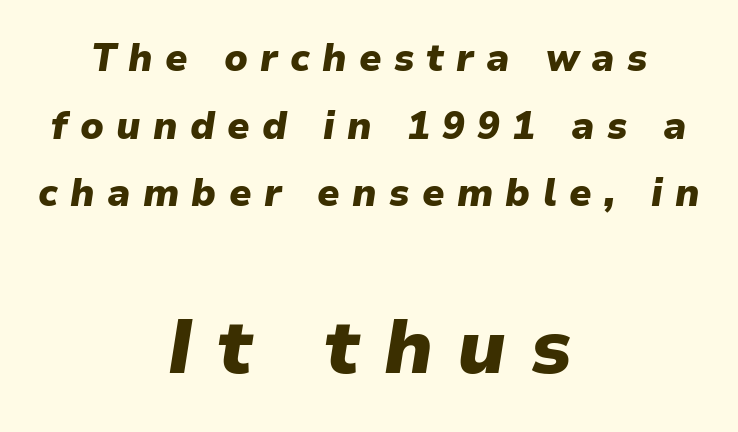
{"italic": "yes", "lean": "right", "slant_degrees": 9, "bold": "yes", "weight": "heavy", "width": "normal", "stroke_contrast": "low", "x_height": "medium", "monospaced": "no", "underline": "no", "align": "center", "line_spacing_ratio": 1.78, "letter_spacing": "wide", "letter_spacing_em": 0.32, "larger_block": "second", "size_ratio": 2.0, "glyph_px": 76}
